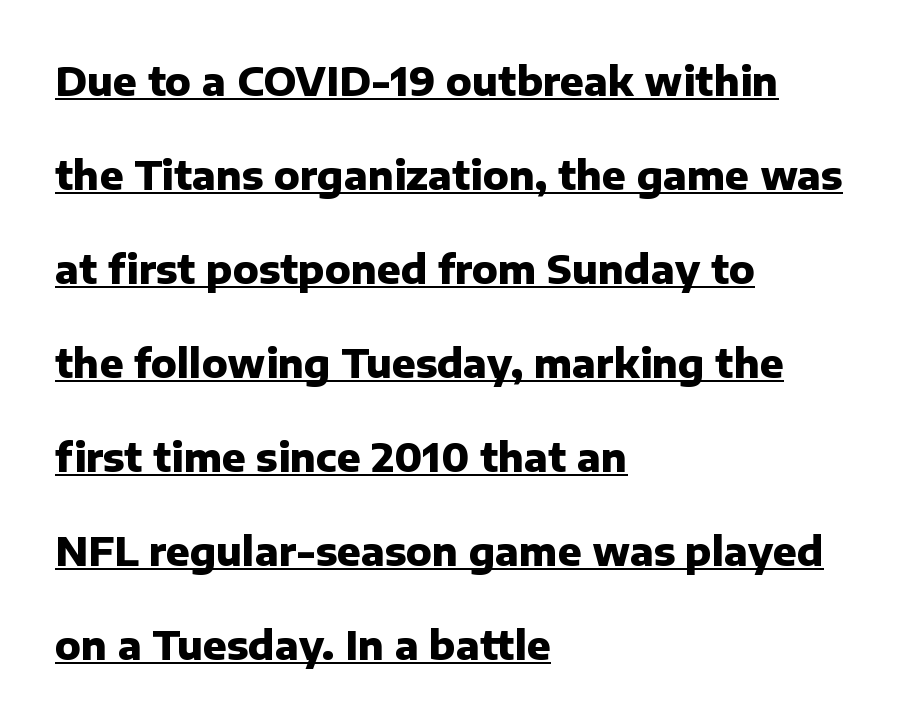
Left-aligned paragraph, ragged on the right. The letters advance in unequal steps, a hallmark of proportional type. Tall strokes in this sample are plumb rather than angled. Nothing unusual about the tracking: characters are spaced as the font intends. The rendering uses the underline text-decoration. Heavy-handed strokes throughout: this text is bold.
